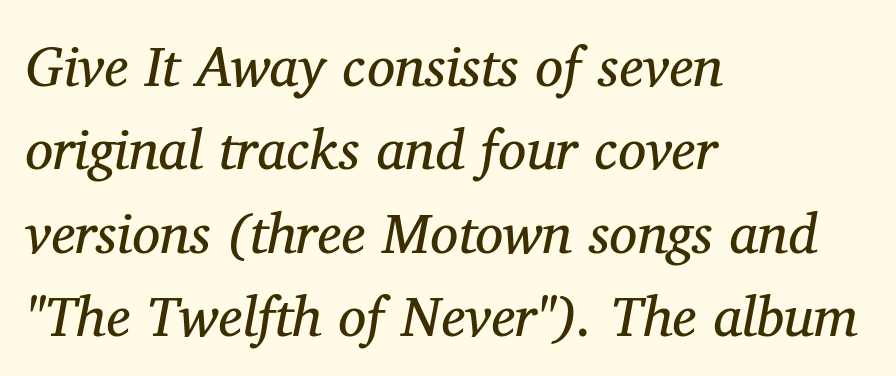
Proportional: the letters do not fall into vertical columns. Stems here are at most as thick as an everyday book face. Normally led — the rows are evenly, conventionally spaced. Posture: slanted. The paragraph has a hard left edge and a soft right edge.
